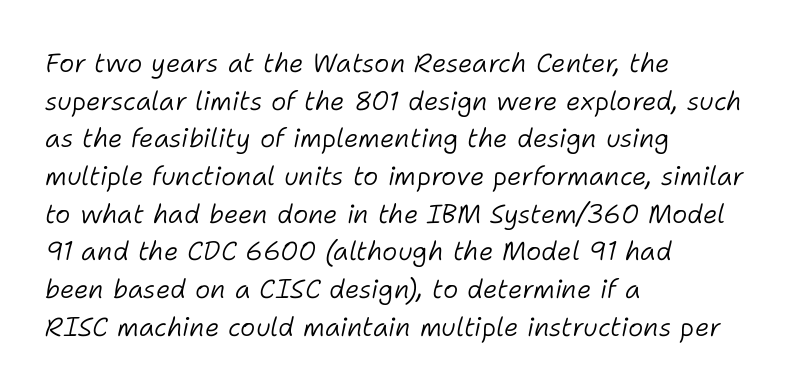
Q: Is the text bold? A: No.
Q: Is the text italic (slanted)? A: Yes, it leans right by about 11 degrees.
Q: Is the text underlined? A: No.
Q: How is the paragraph aligned? A: Left-aligned.
Q: Is the spacing between letters normal or unusually wide? A: Normal.
Q: Is the spacing between lines tight, normal or loose? A: Normal.
